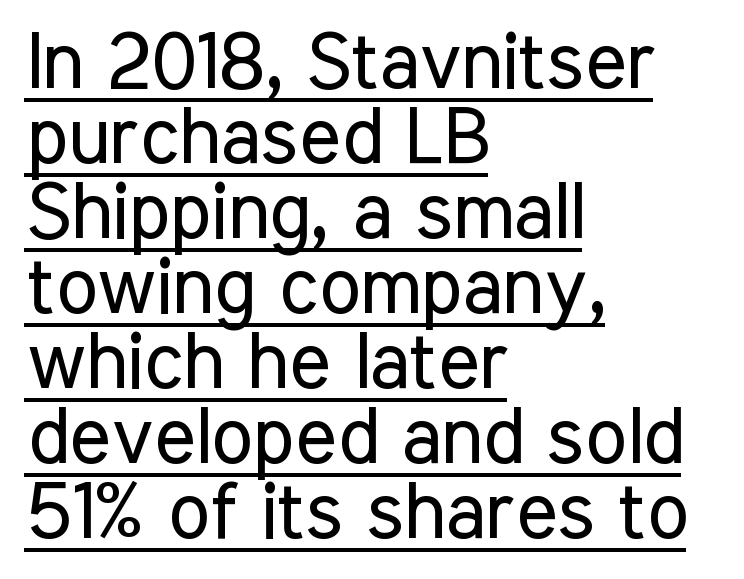
{"serif": "no", "italic": "no", "bold": "no", "weight": "regular", "width": "condensed", "stroke_contrast": "low", "x_height": "medium", "monospaced": "no", "underline": "yes", "align": "left", "line_spacing": "tight", "line_spacing_ratio": 0.95, "letter_spacing": "normal", "letter_spacing_em": 0.0, "glyph_px": 79}
